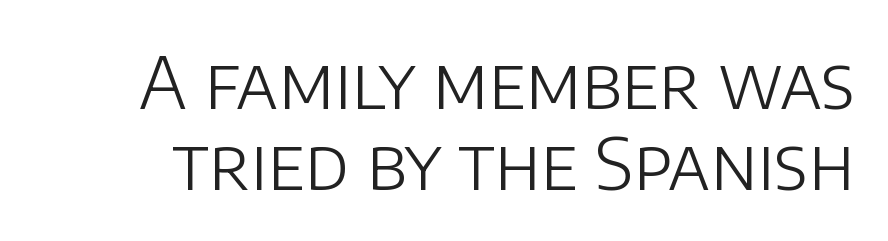
Q: Is the text bold? A: No.
Q: Is the text italic (slanted)? A: No, it is upright.
Q: Is the typeface a serif or a sans-serif typeface? A: Sans-serif.
Q: Is the text underlined? A: No.
Q: Is the spacing between letters normal or unusually wide? A: Normal.
Q: Is the spacing between lines tight, normal or loose? A: Tight.
Q: Width (condensed, normal, or wide)? A: Normal.
Q: Stroke contrast? A: Low.
Q: x-height? A: Large.
Q: Monospaced? A: No.
